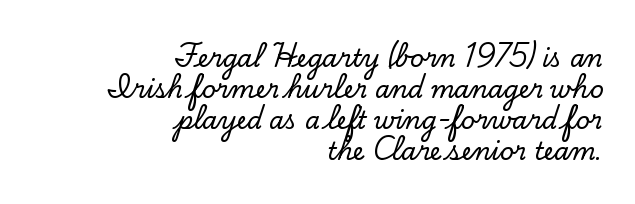
{"underline": "no", "align": "right", "line_spacing": "normal", "line_spacing_ratio": 1.29, "letter_spacing": "normal", "letter_spacing_em": 0.0, "glyph_px": 24}
